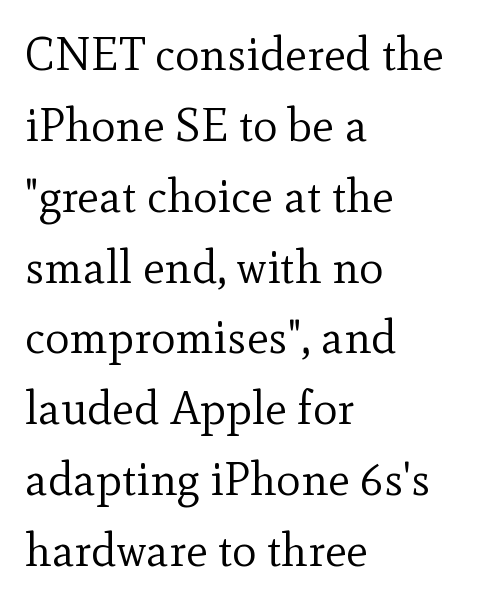
Q: Is the text bold? A: No.
Q: Is the text italic (slanted)? A: No, it is upright.
Q: Is the typeface a serif or a sans-serif typeface? A: Serif.
Q: Is the text underlined? A: No.
Q: How is the paragraph aligned? A: Left-aligned.
Q: Is the spacing between letters normal or unusually wide? A: Normal.
Q: Is the spacing between lines tight, normal or loose? A: Normal.
Q: Width (condensed, normal, or wide)? A: Normal.
Q: x-height? A: Small.
Q: Monospaced? A: No.
